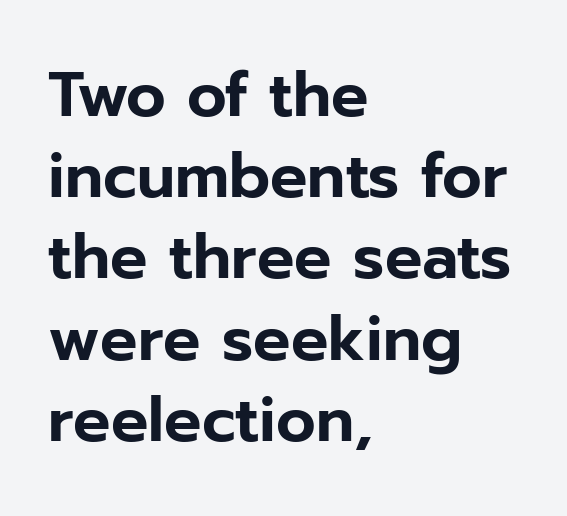
Q: Is the text italic (slanted)? A: No, it is upright.
Q: Is the typeface a serif or a sans-serif typeface? A: Sans-serif.
Q: Is the text underlined? A: No.
Q: How is the paragraph aligned? A: Left-aligned.
Q: Is the spacing between letters normal or unusually wide? A: Normal.
Q: Is the spacing between lines tight, normal or loose? A: Normal.
Q: Width (condensed, normal, or wide)? A: Normal.
Q: Stroke contrast? A: Low.
Q: x-height? A: Medium.
Q: Monospaced? A: No.
